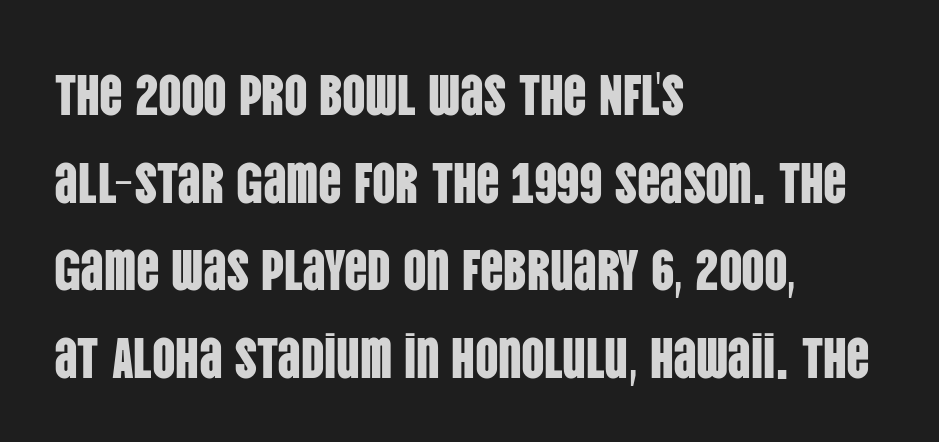
The image shows 58 px condensed sans-serif type, upright; set left-aligned, normal line spacing (1.51x), normal letter spacing, not underlined; low stroke contrast and a large x-height.
